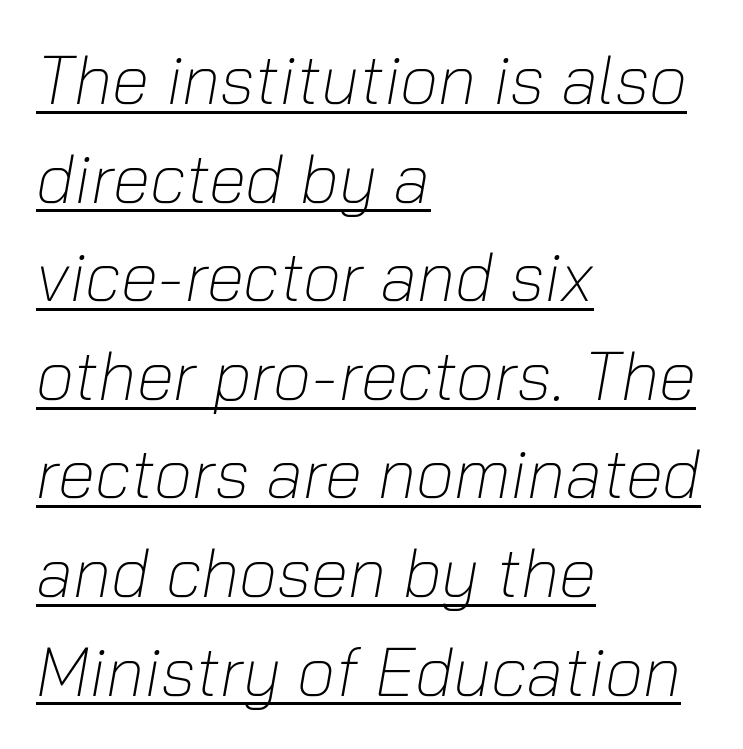
The letters sit at their default tracking, neither squeezed nor spread. These lines are rendered in a variable-pitch font. A light-to-regular cut is what we see here. Characters are canted at an angle relative to the baseline's perpendicular. Compared with a centered layout, this one pins lines to the left instead.
